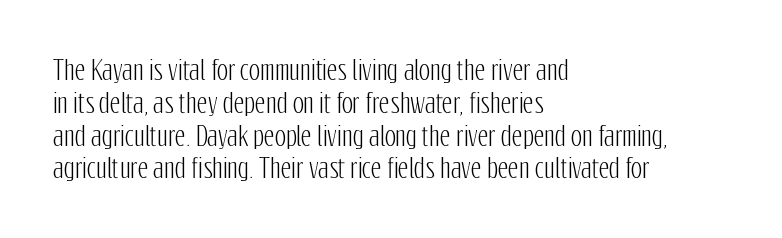
{"italic": "no", "underline": "no", "align": "left", "line_spacing": "normal", "line_spacing_ratio": 1.26, "letter_spacing": "normal", "letter_spacing_em": 0.0, "glyph_px": 26}
